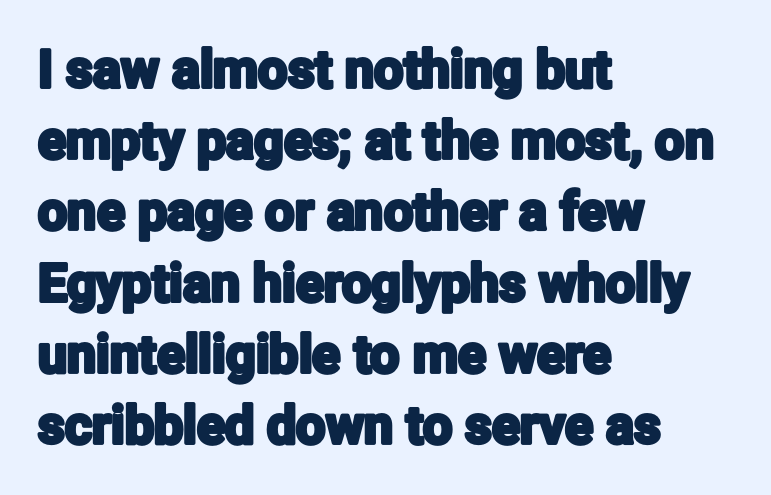
{"serif": "no", "italic": "no", "width": "condensed", "stroke_contrast": "low", "x_height": "medium", "monospaced": "no", "underline": "no", "align": "left", "line_spacing": "normal", "line_spacing_ratio": 1.37, "letter_spacing": "normal", "letter_spacing_em": 0.0, "glyph_px": 52}
